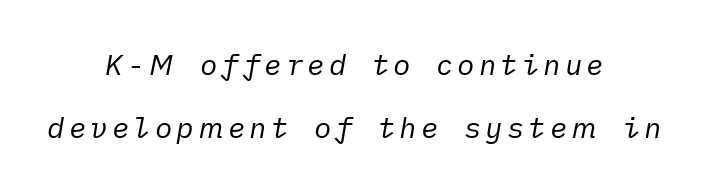
The image shows 29 px regular-weight type, italic (leaning right); set centered, loose line spacing (2.16x), not underlined; low stroke contrast and a medium x-height.
